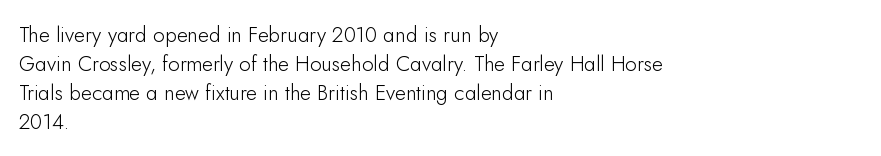
Letters rest on an invisible, unmarked baseline. Heaviness? Minimal to ordinary, like unemphasized prose. The rendering anchors every line to the left-hand side. The line-height multiplier appears to be the usual default.
